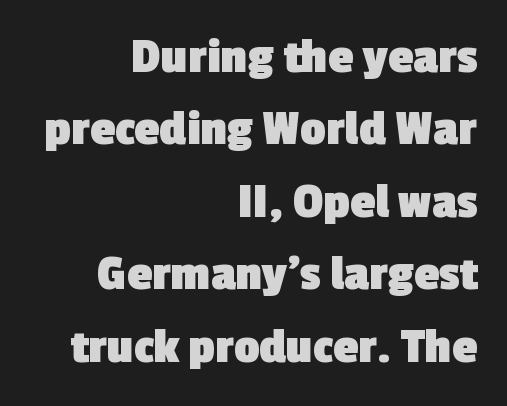
{"serif": "no", "bold": "yes", "weight": "heavy", "width": "normal", "x_height": "medium", "monospaced": "no", "underline": "no", "align": "right", "line_spacing": "normal", "line_spacing_ratio": 1.45, "letter_spacing": "normal", "letter_spacing_em": 0.0, "glyph_px": 50}
